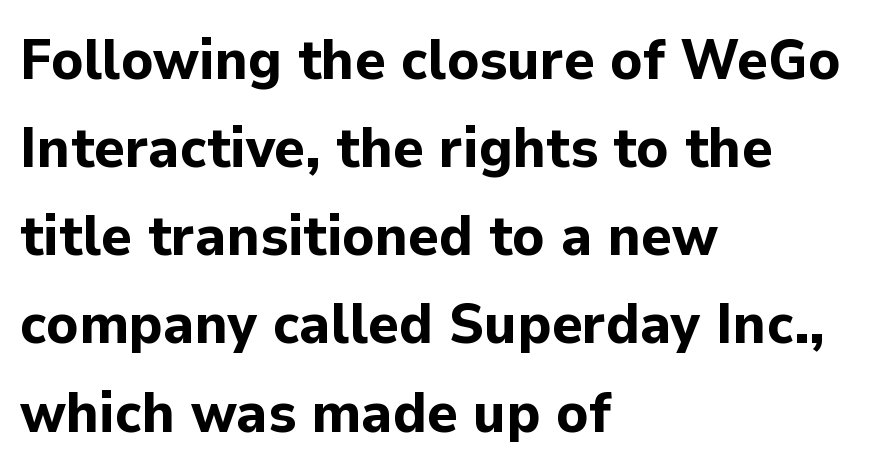
{"serif": "no", "italic": "no", "bold": "yes", "weight": "bold", "width": "normal", "stroke_contrast": "low", "x_height": "medium", "monospaced": "no", "underline": "no", "align": "left", "line_spacing": "normal", "line_spacing_ratio": 1.52, "letter_spacing": "normal", "letter_spacing_em": 0.0, "glyph_px": 58}
